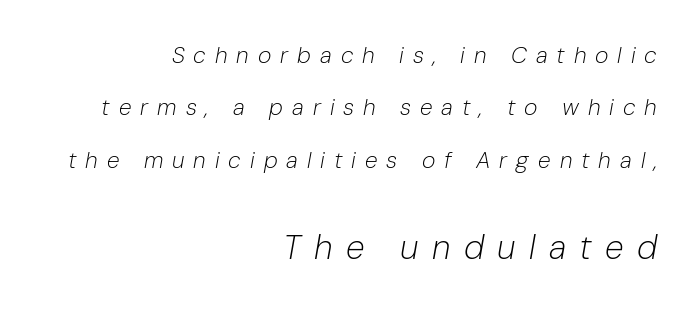
Q: Is the text bold? A: No.
Q: Is the text italic (slanted)? A: Yes, it leans right by about 10 degrees.
Q: Is the text underlined? A: No.
Q: How is the paragraph aligned? A: Right-aligned.
Q: Is the spacing between letters normal or unusually wide? A: Unusually wide.
Q: Is the spacing between lines tight, normal or loose? A: Loose.
Q: Which block of text is set in a larger size, the first (top) or the second (bottom)? A: The second (bottom) one.
Q: Width (condensed, normal, or wide)? A: Normal.
Q: Stroke contrast? A: Low.
Q: x-height? A: Medium.
Q: Monospaced? A: No.
